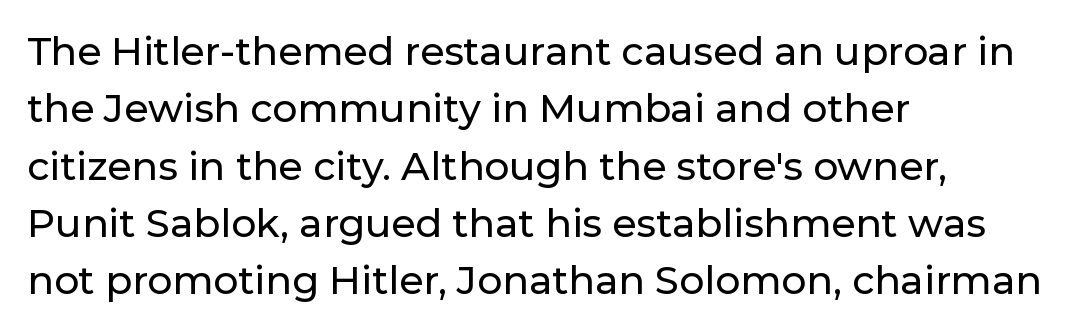
Unlike a traditional serif, this face leaves its strokes unadorned. Does the lettering tilt? It doesn't — this is upright. Is the block centered? No — it sits flush against the left margin. The foot of each line stays bare and open. Reading down the column, the eye jumps a familiar distance to each next line. Tracking value appears to be zero — textbook default spacing.
